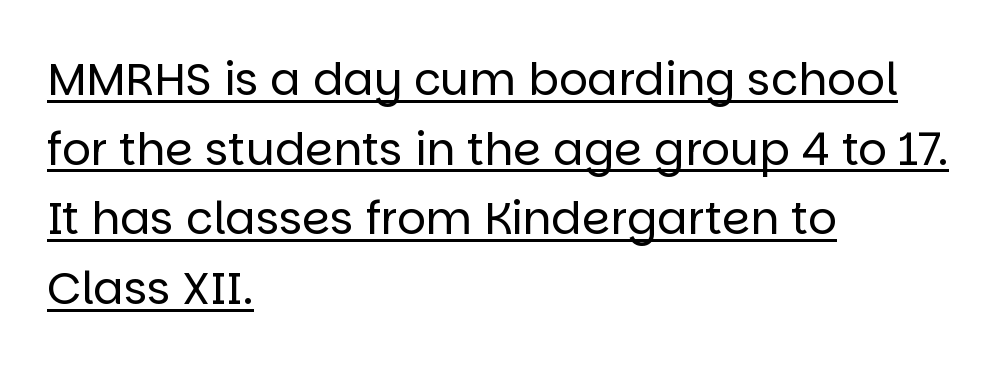
Notice how a bar underscores the lettering throughout. Honestly, the letter spacing is just normal — you wouldn't notice it. Stems and bowls with no extra thickness — not bold. The rendering uses natural spacing where letterforms have individual widths.
